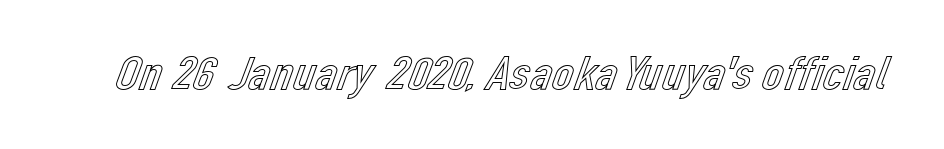
{"width": "normal", "x_height": "medium", "monospaced": "no", "underline": "no", "letter_spacing": "normal", "letter_spacing_em": 0.0, "glyph_px": 48}
